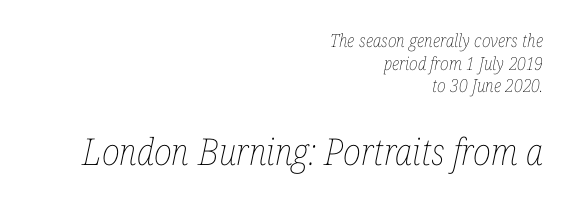
The image shows 37 px thin, condensed type, italic (leaning right); set right-aligned, normal line spacing (1.26x), normal letter spacing, not underlined; the second (bottom) block is 2.06x larger; low stroke contrast and a medium x-height.
